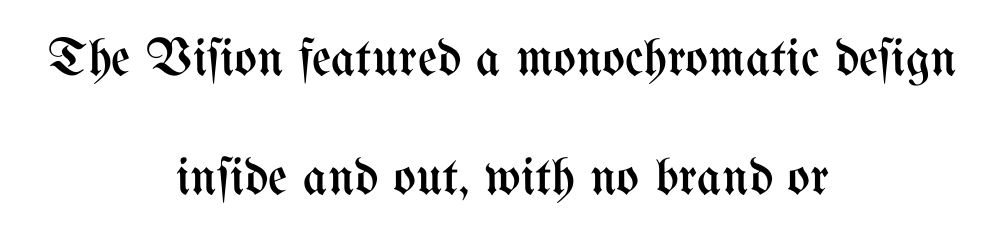
The strokes carry an ordinary text weight at most. Posture: vertical. Tracking here is standard; glyphs follow each other at the usual distance. A great deal of white space separates one row of letters from the next. Each letter keeps its own natural width here, so spacing adapts to shape.
